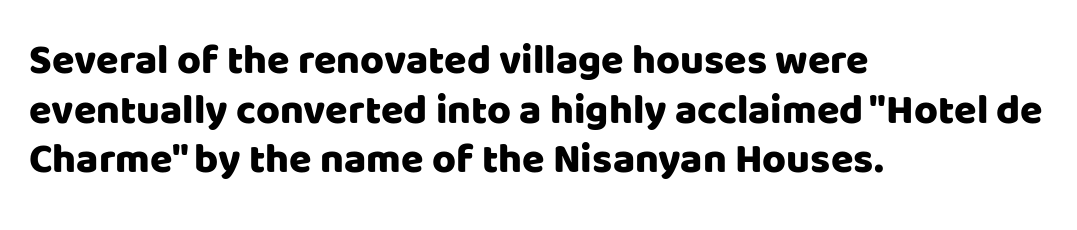
The image shows 41 px sans-serif type, upright; set left-aligned, line spacing 1.21x, normal letter spacing, not underlined; low stroke contrast and a large x-height.
